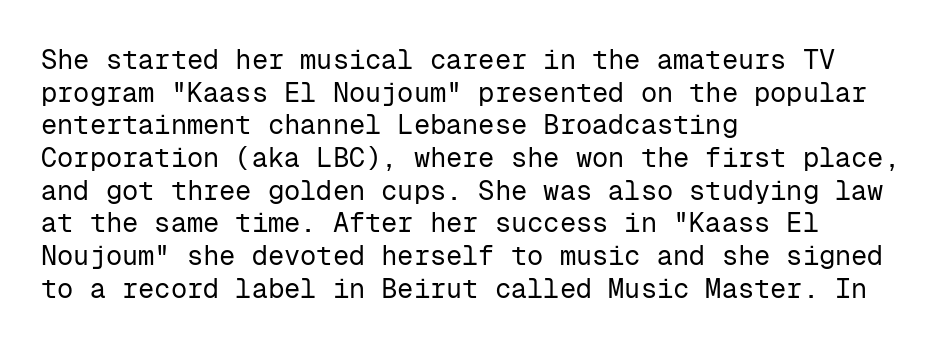
Q: Is the text bold? A: No.
Q: Is the text italic (slanted)? A: No, it is upright.
Q: Is the text underlined? A: No.
Q: How is the paragraph aligned? A: Left-aligned.
Q: Is the spacing between letters normal or unusually wide? A: Normal.
